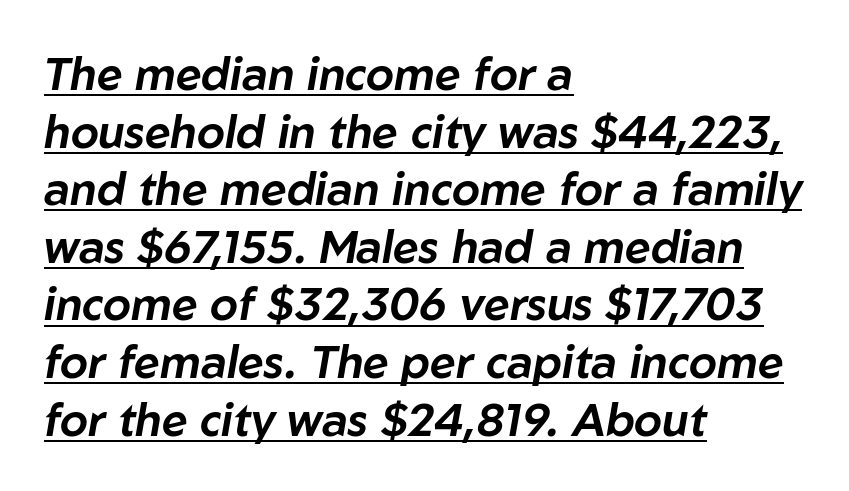
Designer's note — italics engaged. Underlined type. Do the characters align in a grid? No, the font is proportional. Interline gaps are of average width in this sample.
